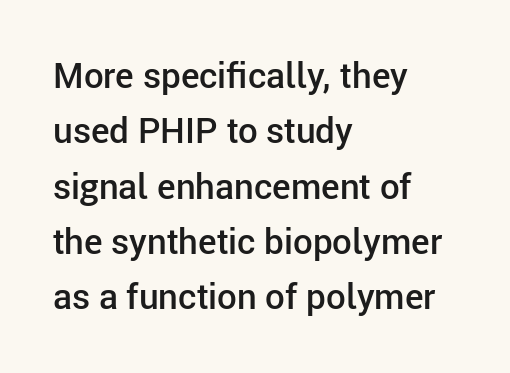
{"serif": "no", "italic": "no", "bold": "semi", "weight": "semibold", "width": "normal", "stroke_contrast": "low", "x_height": "medium", "monospaced": "no", "underline": "no", "align": "left", "line_spacing": "normal", "line_spacing_ratio": 1.58, "letter_spacing": "normal", "letter_spacing_em": 0.0, "glyph_px": 35}
